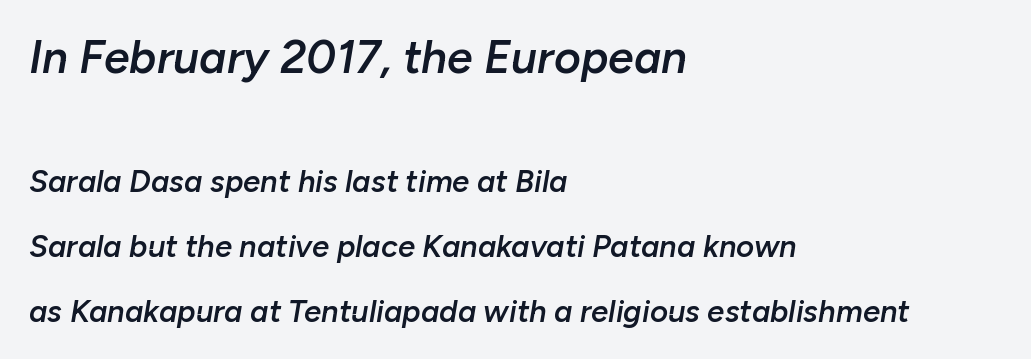
You can tell it's italic because the verticals aren't actually vertical. In CSS terms this would be text-align: left. Baseline-to-baseline distance is far greater than the letter height. Compare the two chunks: the upper has the greater cap height. The space directly below the letters is spotless.
